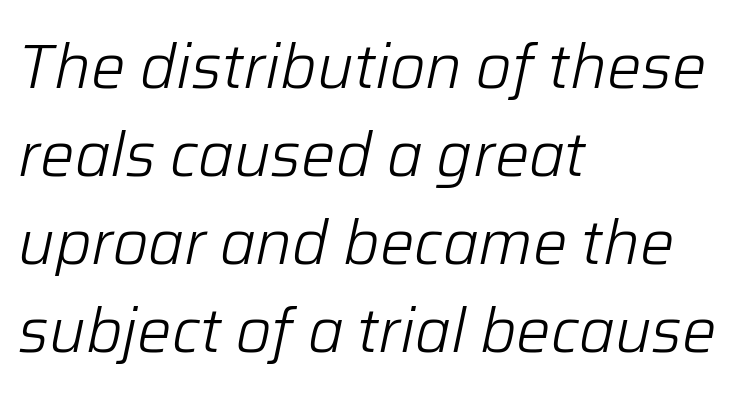
The image shows 61 px light type, italic (leaning right); set left-aligned, normal line spacing (1.44x), normal letter spacing, not underlined; low stroke contrast and a medium x-height.
